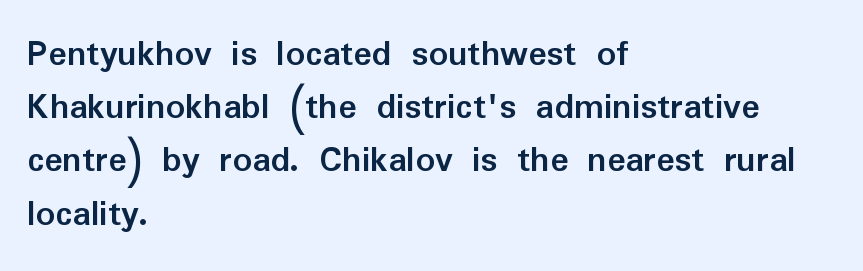
Set as a true bold cut, around the 700 mark. This sample uses plain, unmodified letter spacing. The area under the type is left untouched. Interline gaps are of average width in this sample.
